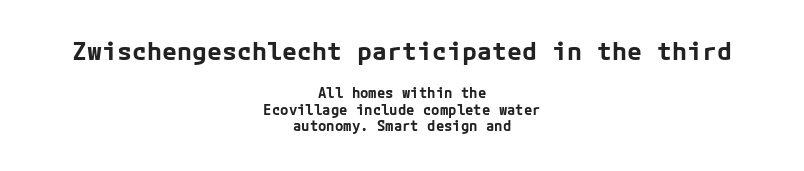
The image shows 25 px bold type, upright; set centered, line spacing 1.17x, normal letter spacing, not underlined; the first (top) block is 1.79x larger.
